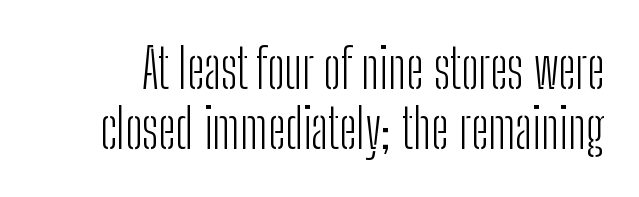
{"serif": "no", "italic": "no", "bold": "no", "weight": "light", "width": "condensed", "stroke_contrast": "low", "x_height": "medium", "monospaced": "no", "underline": "no", "line_spacing": "tight", "line_spacing_ratio": 1.12, "letter_spacing": "normal", "letter_spacing_em": 0.0, "glyph_px": 54}
